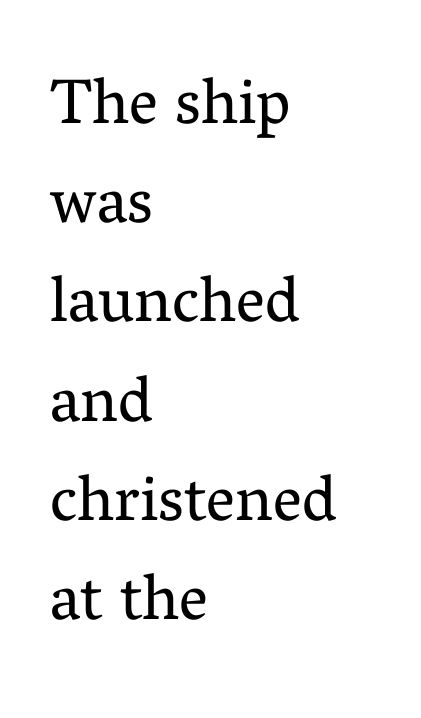
The image shows 64 px regular-weight serif type, upright; set left-aligned, normal line spacing (1.55x), normal letter spacing, not underlined; medium stroke contrast and a medium x-height.
